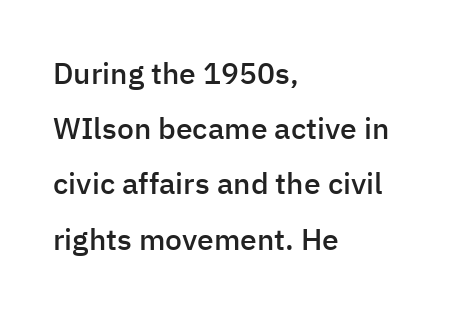
Nothing sits at the stroke ends, so this counts as sans-serif. Every character sits straight up, as roman type does. Is this a fixed-width face? No — the glyphs have proportional, varying widths. Only glyphs here, with clear space below each row. Letter spacing: default.
